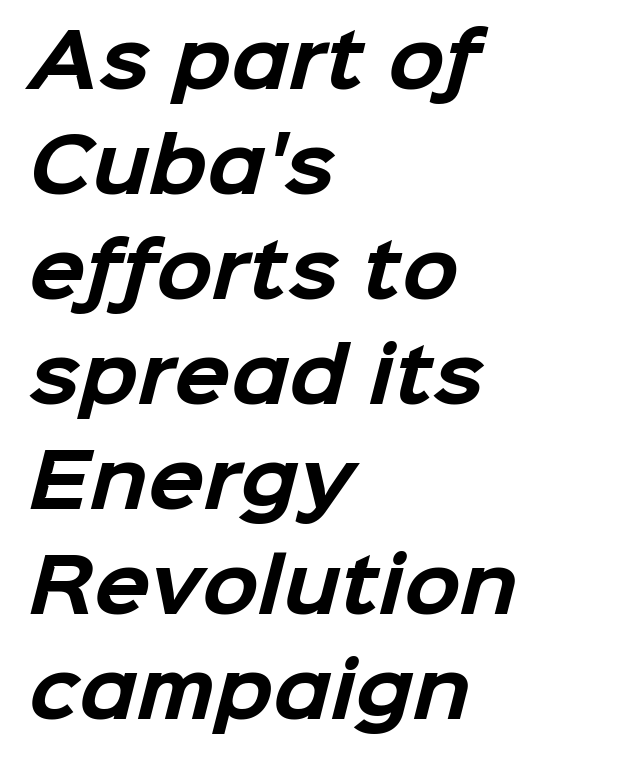
{"serif": "no", "bold": "yes", "weight": "bold", "width": "normal", "stroke_contrast": "low", "x_height": "medium", "monospaced": "no", "underline": "no", "align": "left", "line_spacing": "normal", "line_spacing_ratio": 1.42, "letter_spacing": "normal", "letter_spacing_em": 0.0, "glyph_px": 74}
